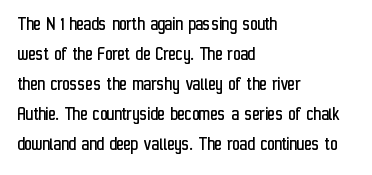
Q: Is the text bold? A: No.
Q: Is the text italic (slanted)? A: No, it is upright.
Q: Is the text underlined? A: No.
Q: How is the paragraph aligned? A: Left-aligned.
Q: Is the spacing between letters normal or unusually wide? A: Normal.
Q: Is the spacing between lines tight, normal or loose? A: Normal.
